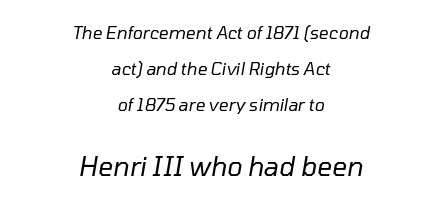
The image shows 26 px text type, italic (leaning right); set centered, loose line spacing (2.11x), normal letter spacing, not underlined; the second (bottom) block is 1.53x larger.
